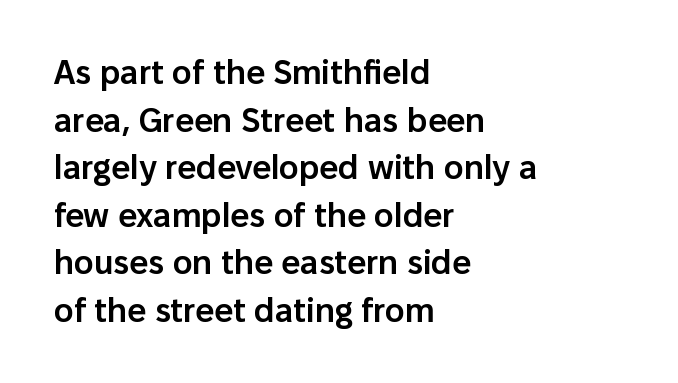
A sans-serif font was chosen for this passage. A semibold gives these letters moderate extra thickness, short of bold. Compared with typical body copy, the letter spacing here is the same. Students, observe: this is what conventionally led text looks like. The specimen reads as upright at a glance.
